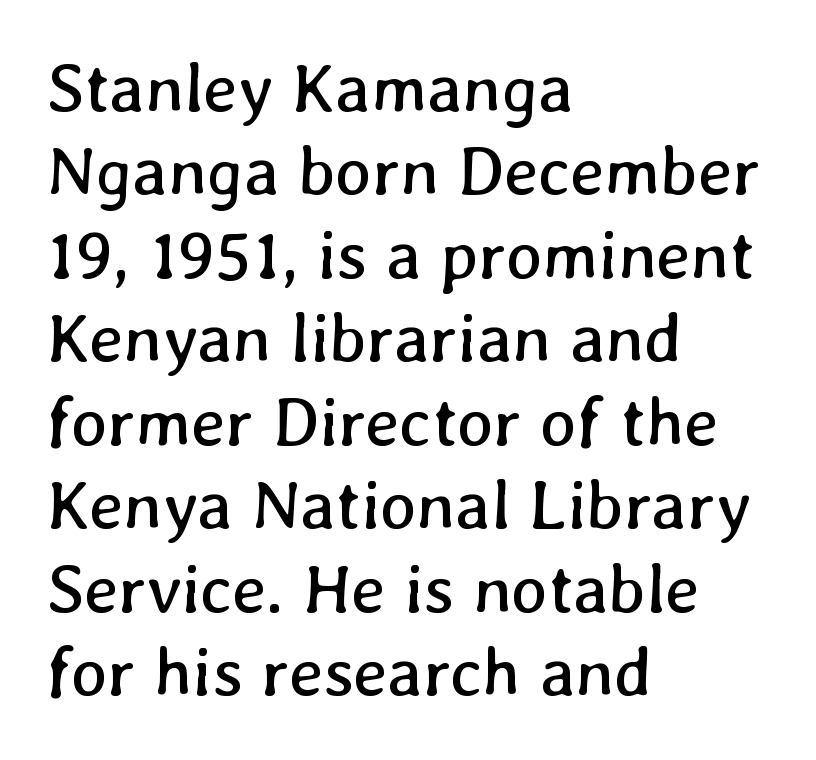
Think of a printed novel: that variable character pitch is what you see here. Stroke mass is kept to a normal reading level or below. Line beginnings align vertically; line endings do not. The type is set solid horizontally, with unmodified tracking. Bare-footed words on every line.
